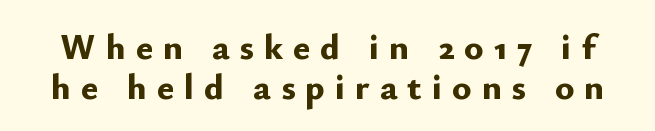
The image shows 36 px bold sans-serif type, upright; set tight line spacing (1.11x), unusually wide letter spacing (+0.28 em), not underlined; low stroke contrast and a small x-height.
